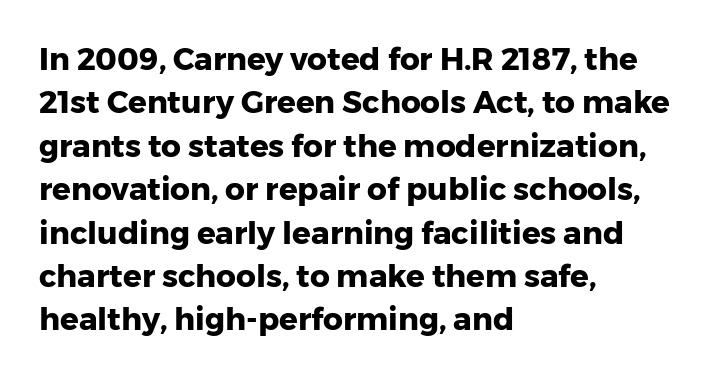
{"serif": "no", "italic": "no", "bold": "yes", "weight": "heavy", "width": "normal", "stroke_contrast": "low", "x_height": "medium", "monospaced": "no", "underline": "no", "align": "left", "line_spacing": "normal", "line_spacing_ratio": 1.4, "letter_spacing": "normal", "letter_spacing_em": 0.0, "glyph_px": 31}
